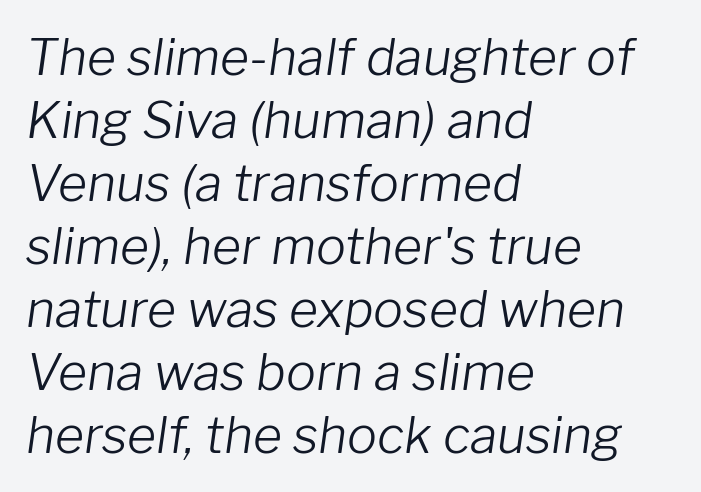
{"italic": "yes", "lean": "right", "slant_degrees": 8, "bold": "no", "weight": "light", "width": "normal", "stroke_contrast": "low", "x_height": "medium", "monospaced": "no", "underline": "no", "align": "left", "line_spacing": "normal", "line_spacing_ratio": 1.26, "letter_spacing": "normal", "letter_spacing_em": 0.0, "glyph_px": 50}
